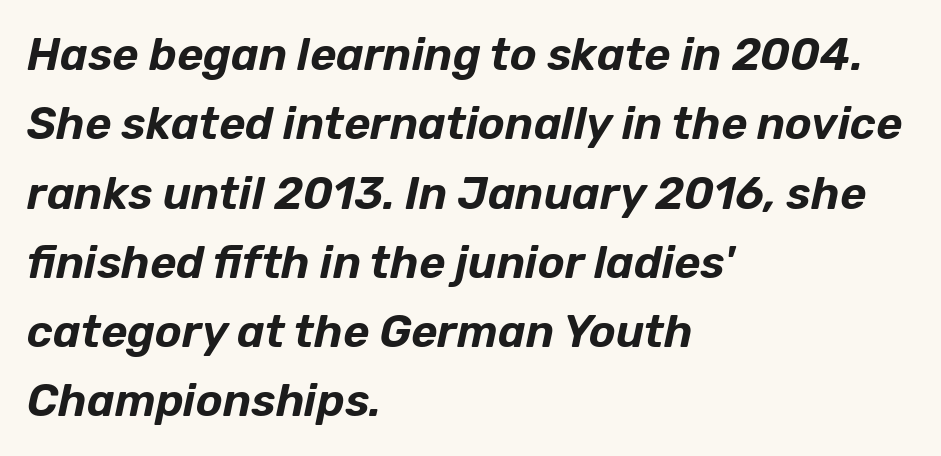
The image shows 45 px text type, italic (leaning right); set left-aligned, normal line spacing (1.54x), normal letter spacing, not underlined; low stroke contrast and a medium x-height.
